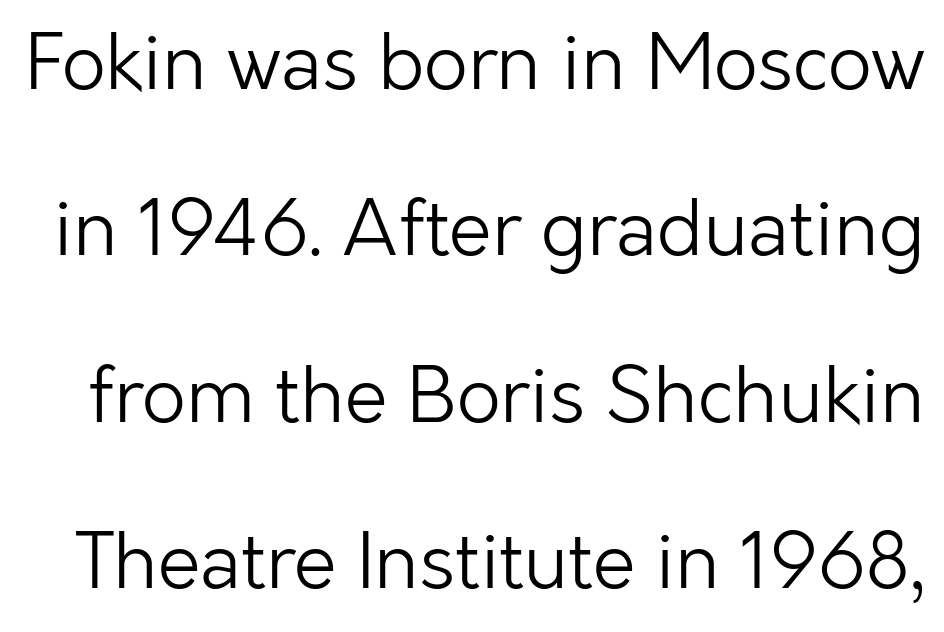
Q: Is the text bold? A: No.
Q: Is the text italic (slanted)? A: No, it is upright.
Q: Is the typeface a serif or a sans-serif typeface? A: Sans-serif.
Q: Is the text underlined? A: No.
Q: Is the spacing between letters normal or unusually wide? A: Normal.
Q: Is the spacing between lines tight, normal or loose? A: Loose.
Q: Width (condensed, normal, or wide)? A: Normal.
Q: Stroke contrast? A: Low.
Q: x-height? A: Medium.
Q: Monospaced? A: No.
